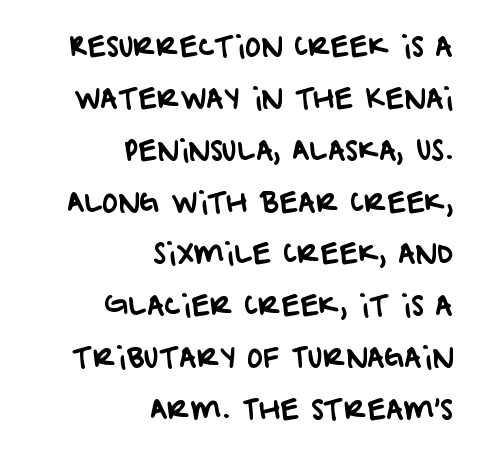
Caption: multi-line text, flush right, ragged left. Successive baselines arrive slowly, with a big drop between each. The letterforms sit shoulder to shoulder at normal distance. Type without underlining.
